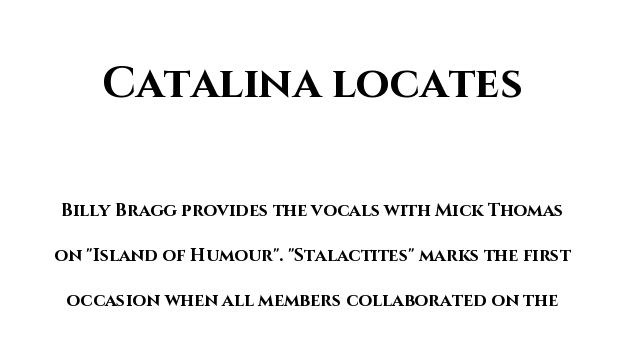
{"serif": "no", "italic": "no", "bold": "yes", "weight": "bold", "width": "normal", "stroke_contrast": "high", "x_height": "large", "monospaced": "no", "underline": "no", "line_spacing": "loose", "line_spacing_ratio": 2.5, "letter_spacing": "normal", "letter_spacing_em": 0.0, "larger_block": "first", "size_ratio": 2.44, "glyph_px": 44}
